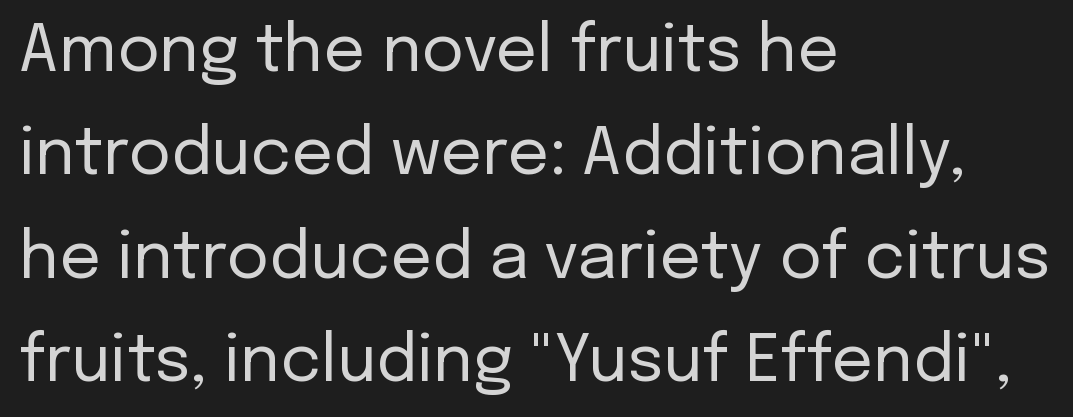
{"serif": "no", "italic": "no", "bold": "no", "weight": "regular", "width": "normal", "stroke_contrast": "low", "x_height": "medium", "monospaced": "no", "underline": "no", "align": "left", "line_spacing": "normal", "line_spacing_ratio": 1.59, "letter_spacing": "normal", "letter_spacing_em": 0.0, "glyph_px": 65}
